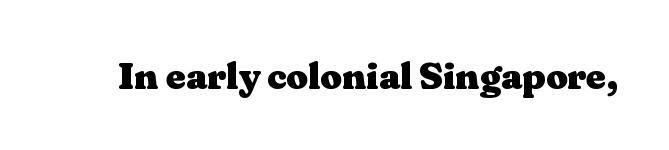
No word sits above an underline. The characters display serif detailing at their extremities. The rendering uses a bold face; every stroke is thick and dark. There is no visible air inserted between adjacent glyphs.
